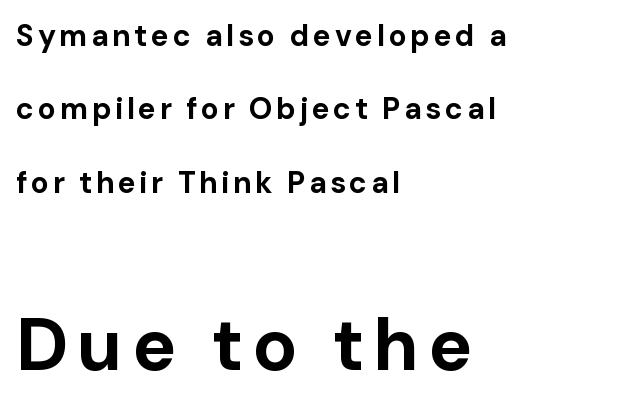
{"serif": "no", "italic": "no", "bold": "yes", "weight": "bold", "width": "normal", "stroke_contrast": "low", "x_height": "medium", "monospaced": "no", "underline": "no", "align": "left", "line_spacing": "loose", "line_spacing_ratio": 2.45, "larger_block": "second", "size_ratio": 2.47, "glyph_px": 74}
